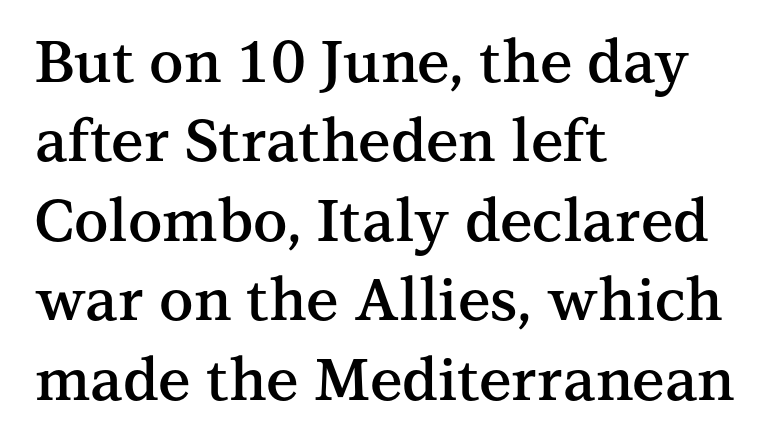
{"serif": "yes", "italic": "no", "bold": "semi", "weight": "semibold", "width": "normal", "stroke_contrast": "medium", "x_height": "medium", "monospaced": "no", "underline": "no", "align": "left", "line_spacing": "normal", "line_spacing_ratio": 1.37, "letter_spacing": "normal", "letter_spacing_em": 0.0, "glyph_px": 58}
